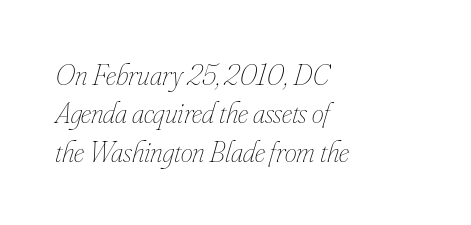
Q: Is the text bold? A: No.
Q: Is the text italic (slanted)? A: Yes, it leans right by about 16 degrees.
Q: Is the text underlined? A: No.
Q: How is the paragraph aligned? A: Left-aligned.
Q: Is the spacing between letters normal or unusually wide? A: Normal.
Q: Is the spacing between lines tight, normal or loose? A: Normal.
Q: Width (condensed, normal, or wide)? A: Condensed.
Q: Stroke contrast? A: Low.
Q: x-height? A: Small.
Q: Monospaced? A: No.
